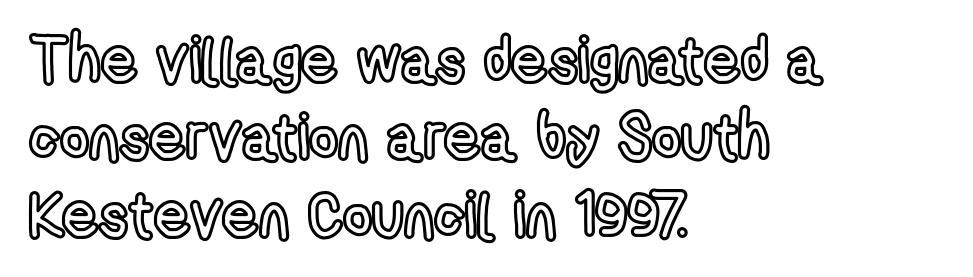
{"italic": "no", "width": "condensed", "x_height": "medium", "monospaced": "no", "underline": "no", "align": "left", "line_spacing_ratio": 1.23, "letter_spacing": "normal", "letter_spacing_em": 0.0, "glyph_px": 63}
